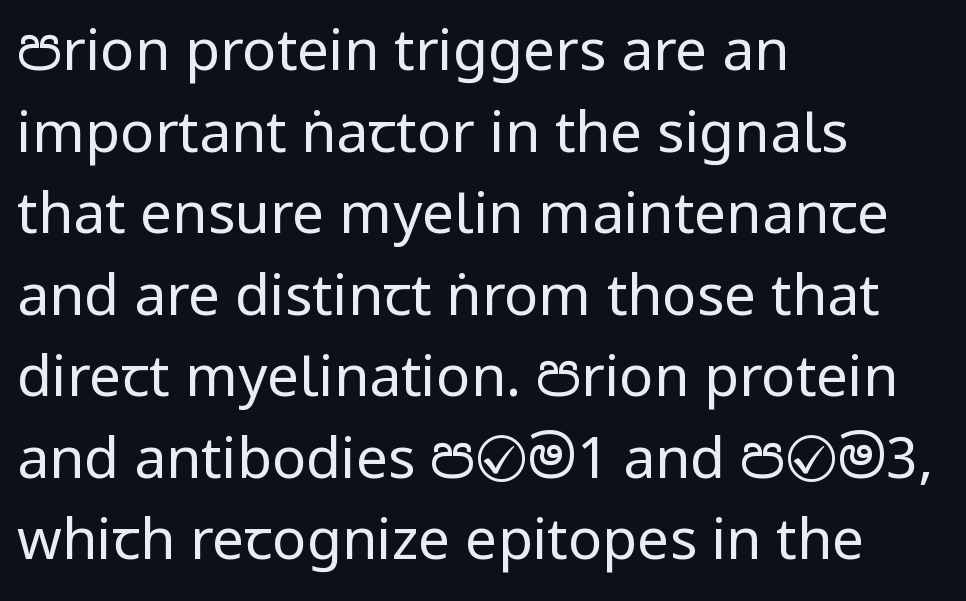
Q: Is the text bold? A: No.
Q: Is the text italic (slanted)? A: No, it is upright.
Q: Is the typeface a serif or a sans-serif typeface? A: Sans-serif.
Q: Is the text underlined? A: No.
Q: How is the paragraph aligned? A: Left-aligned.
Q: Is the spacing between letters normal or unusually wide? A: Normal.
Q: Is the spacing between lines tight, normal or loose? A: Normal.
Q: Width (condensed, normal, or wide)? A: Condensed.
Q: Stroke contrast? A: Low.
Q: x-height? A: Large.
Q: Monospaced? A: No.
